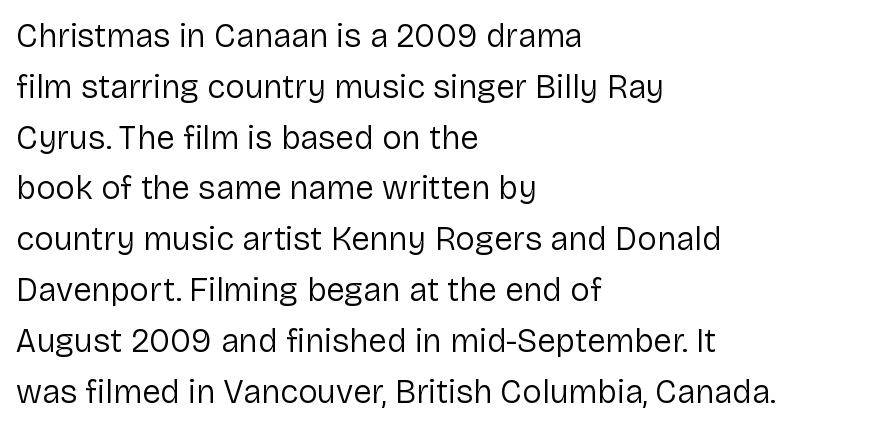
Q: Is the text bold? A: No.
Q: Is the text italic (slanted)? A: No, it is upright.
Q: Is the typeface a serif or a sans-serif typeface? A: Sans-serif.
Q: Is the text underlined? A: No.
Q: How is the paragraph aligned? A: Left-aligned.
Q: Is the spacing between letters normal or unusually wide? A: Normal.
Q: Is the spacing between lines tight, normal or loose? A: Normal.
Q: Width (condensed, normal, or wide)? A: Normal.
Q: Stroke contrast? A: Low.
Q: x-height? A: Medium.
Q: Monospaced? A: No.
